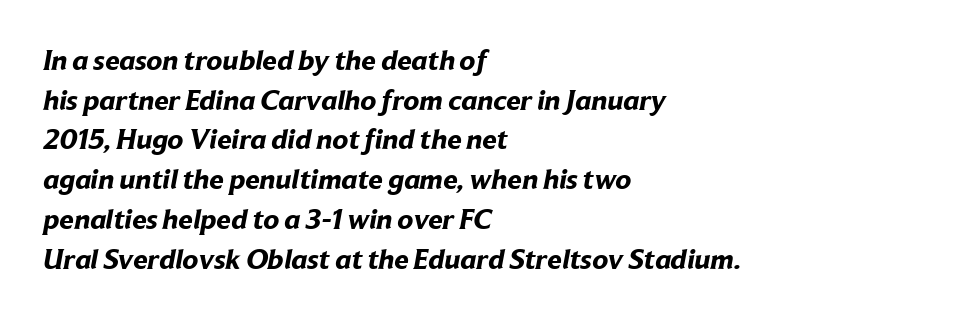
Q: Is the text bold? A: Yes.
Q: Is the typeface a serif or a sans-serif typeface? A: Sans-serif.
Q: Is the text underlined? A: No.
Q: How is the paragraph aligned? A: Left-aligned.
Q: Is the spacing between letters normal or unusually wide? A: Normal.
Q: Is the spacing between lines tight, normal or loose? A: Normal.
Q: Width (condensed, normal, or wide)? A: Normal.
Q: Stroke contrast? A: Low.
Q: x-height? A: Medium.
Q: Monospaced? A: No.
